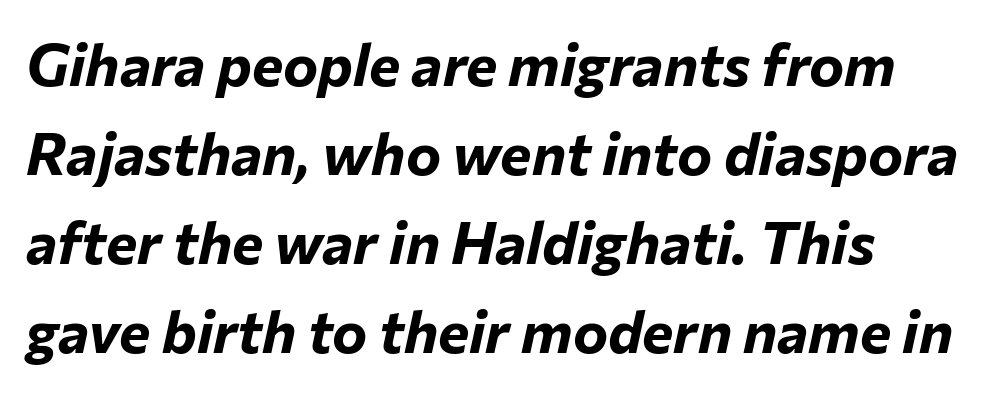
Q: Is the text bold? A: Yes.
Q: Is the text italic (slanted)? A: Yes, it leans right by about 12 degrees.
Q: Is the text underlined? A: No.
Q: How is the paragraph aligned? A: Left-aligned.
Q: Is the spacing between letters normal or unusually wide? A: Normal.
Q: Is the spacing between lines tight, normal or loose? A: Normal.
Q: Width (condensed, normal, or wide)? A: Normal.
Q: Stroke contrast? A: Low.
Q: x-height? A: Medium.
Q: Monospaced? A: No.
